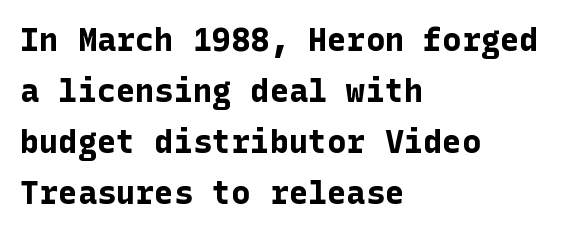
{"serif": "no", "italic": "no", "bold": "yes", "weight": "bold", "width": "normal", "stroke_contrast": "low", "x_height": "medium", "underline": "no", "align": "left", "line_spacing": "normal", "line_spacing_ratio": 1.59, "letter_spacing": "normal", "letter_spacing_em": 0.0, "glyph_px": 32}
